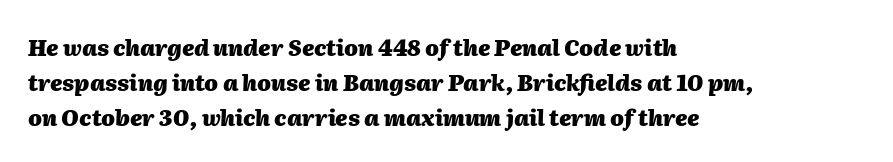
Q: Is the text bold? A: Yes.
Q: Is the text italic (slanted)? A: Yes, it leans right by about 2 degrees.
Q: Is the text underlined? A: No.
Q: How is the paragraph aligned? A: Left-aligned.
Q: Is the spacing between letters normal or unusually wide? A: Normal.
Q: Is the spacing between lines tight, normal or loose? A: Normal.
